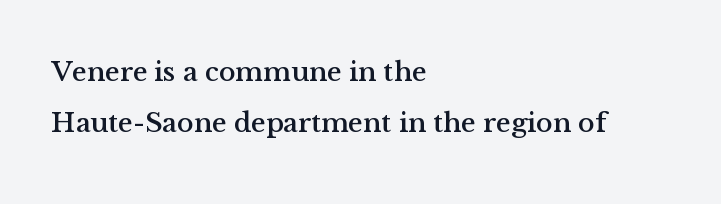
The image shows 28 px serif type, upright; set left-aligned, line spacing 1.81x, normal letter spacing, not underlined; medium stroke contrast and a medium x-height.
